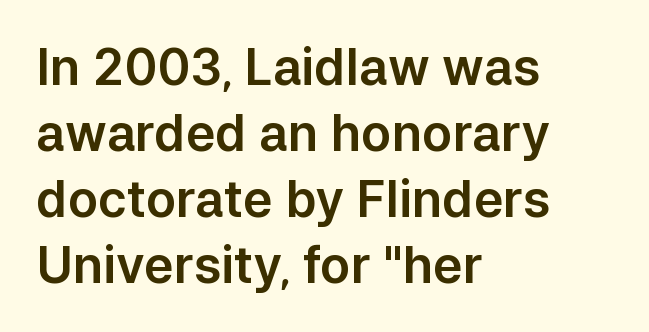
Q: Is the text italic (slanted)? A: No, it is upright.
Q: Is the typeface a serif or a sans-serif typeface? A: Sans-serif.
Q: Is the text underlined? A: No.
Q: How is the paragraph aligned? A: Left-aligned.
Q: Is the spacing between letters normal or unusually wide? A: Normal.
Q: Is the spacing between lines tight, normal or loose? A: Normal.
Q: Width (condensed, normal, or wide)? A: Normal.
Q: Stroke contrast? A: Low.
Q: x-height? A: Medium.
Q: Monospaced? A: No.
